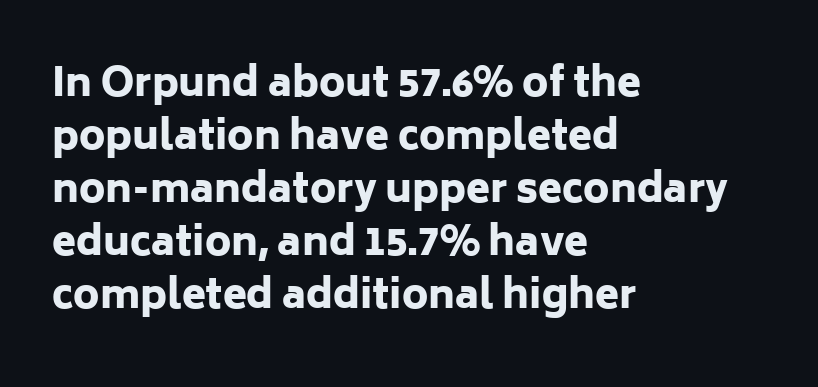
{"serif": "no", "italic": "no", "bold": "yes", "weight": "heavy", "width": "normal", "stroke_contrast": "low", "x_height": "medium", "monospaced": "no", "underline": "no", "align": "left", "line_spacing": "normal", "line_spacing_ratio": 1.36, "letter_spacing": "normal", "letter_spacing_em": 0.0, "glyph_px": 39}
